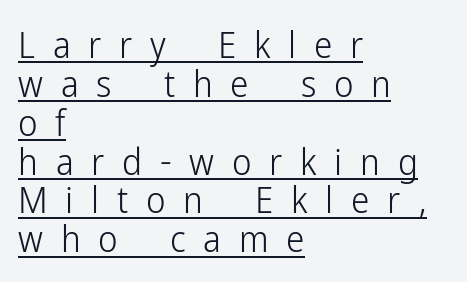
These lines have a slow, spaced-out rhythm from letter to letter. Nothing heavy about these letters — not bold at all. Here the designer chose a conventional face with non-uniform glyph widths. Check where the strokes stop: nothing finishes them off — pure sans. Do the letters lean? They stand straight.
